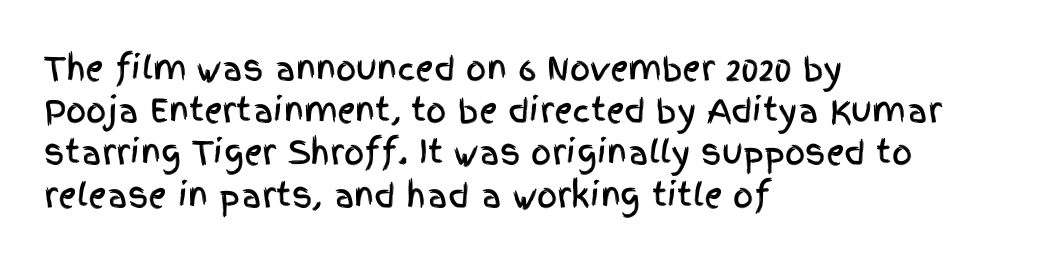
{"serif": "no", "italic": "no", "width": "condensed", "x_height": "large", "monospaced": "no", "underline": "no", "align": "left", "line_spacing": "normal", "line_spacing_ratio": 1.32, "letter_spacing": "normal", "letter_spacing_em": 0.0, "glyph_px": 32}
